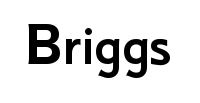
The image shows 62 px sans-serif type, upright; set normal letter spacing, not underlined; low stroke contrast and a small x-height.
